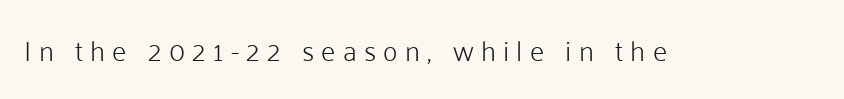
Observe the wide spacing: letters keep a clear distance from each other. Nothing heavy about these letters — not bold at all. Bare-footed words on every line. Every character sits straight up, as roman type does.
